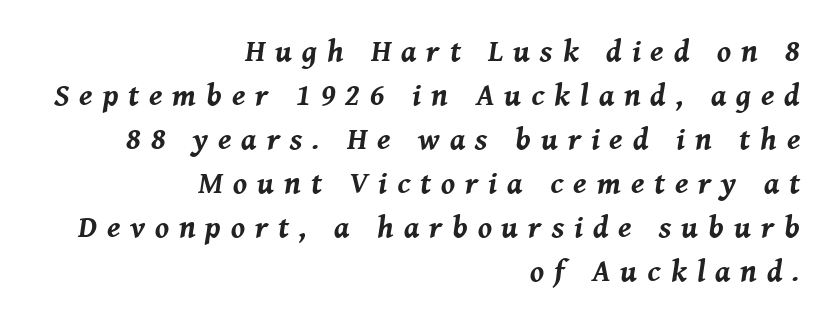
{"italic": "yes", "lean": "right", "slant_degrees": 8, "bold": "yes", "weight": "bold", "width": "normal", "stroke_contrast": "medium", "x_height": "medium", "monospaced": "no", "underline": "no", "align": "right", "line_spacing": "normal", "line_spacing_ratio": 1.42, "letter_spacing": "wide", "letter_spacing_em": 0.32, "glyph_px": 31}
